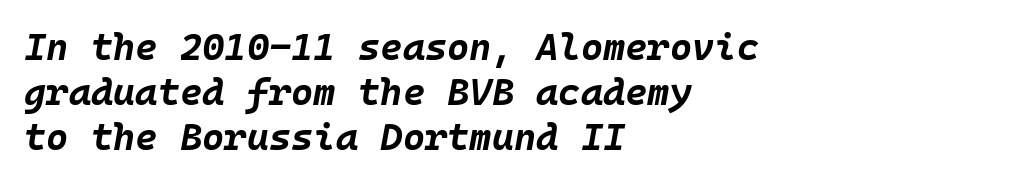
Would a proofreader flag this as italicized? Yes. Glance below the letters and you will spot only blank space. Visually the block forms a straight wall on the left and a jagged coastline on the right. The face used here is monospaced, like something from a code editor. These words are printed bold, with thick strokes throughout. Tracking value appears to be zero — textbook default spacing.
